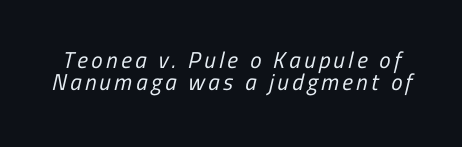
Q: Is the text bold? A: No.
Q: Is the text underlined? A: No.
Q: Is the spacing between lines tight, normal or loose? A: Tight.
